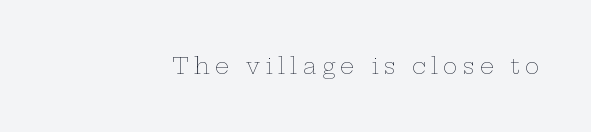
Substantial extra tracking has been applied to these lines. Each row of text sits above clean, open space. Nothing heavy about these letters — not bold at all. Ordinary non-slanted type is in use.
